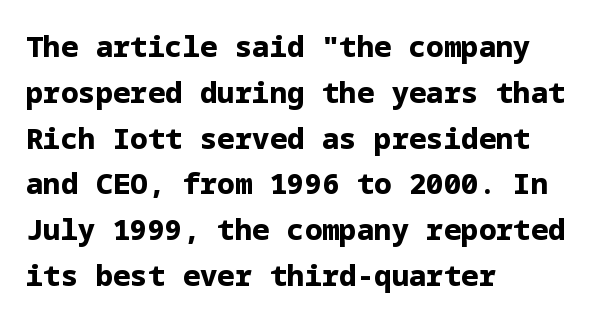
The image shows 29 px bold sans-serif type, upright; set left-aligned, normal line spacing (1.58x), normal letter spacing, not underlined; low stroke contrast and a medium x-height.
